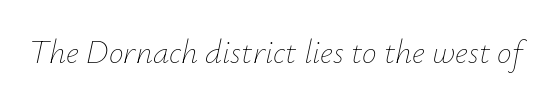
{"italic": "yes", "lean": "right", "slant_degrees": 12, "bold": "no", "weight": "thin", "width": "normal", "stroke_contrast": "low", "x_height": "small", "monospaced": "no", "underline": "no", "letter_spacing": "normal", "letter_spacing_em": 0.0, "glyph_px": 33}
